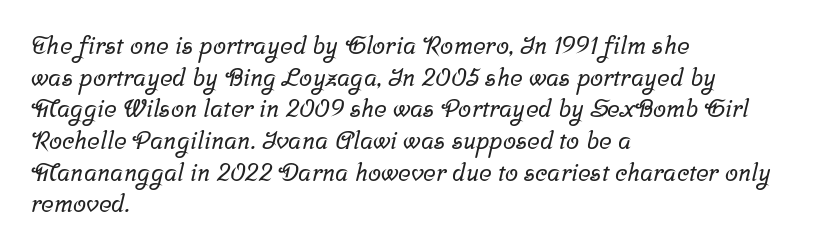
Students, observe: this is what conventionally led text looks like. Glyph-to-glyph distance matches everyday printed text. The lines are quadded left. The strip under each line holds only bare page.
